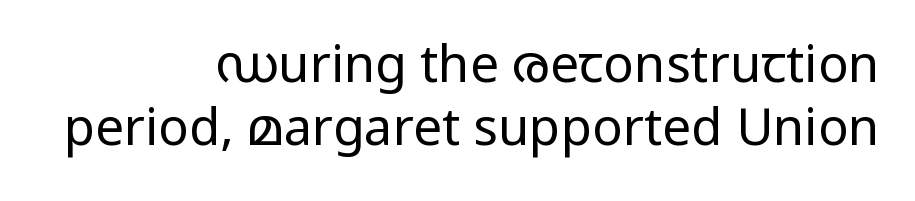
{"serif": "no", "italic": "no", "bold": "no", "weight": "regular", "width": "condensed", "stroke_contrast": "low", "x_height": "large", "monospaced": "no", "underline": "no", "align": "right", "line_spacing_ratio": 1.23, "letter_spacing": "normal", "letter_spacing_em": 0.0, "glyph_px": 51}
